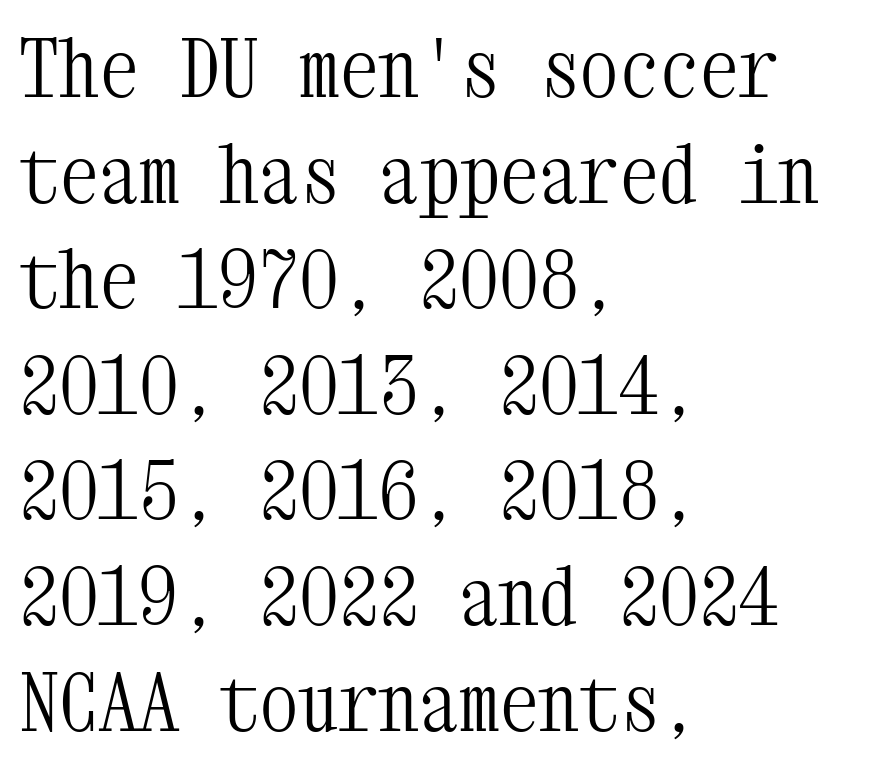
{"serif": "yes", "italic": "no", "bold": "no", "weight": "light", "width": "condensed", "stroke_contrast": "medium", "x_height": "medium", "monospaced": "yes", "underline": "no", "align": "left", "line_spacing": "normal", "line_spacing_ratio": 1.32, "letter_spacing": "normal", "letter_spacing_em": 0.0, "glyph_px": 80}
